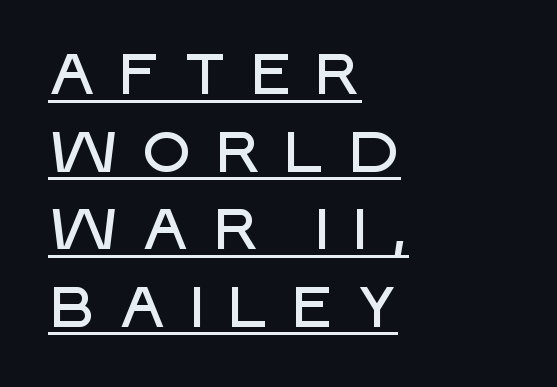
{"serif": "no", "italic": "no", "width": "normal", "stroke_contrast": "low", "x_height": "large", "monospaced": "no", "underline": "yes", "align": "left", "line_spacing": "normal", "line_spacing_ratio": 1.36, "letter_spacing": "wide", "letter_spacing_em": 0.36, "glyph_px": 57}
